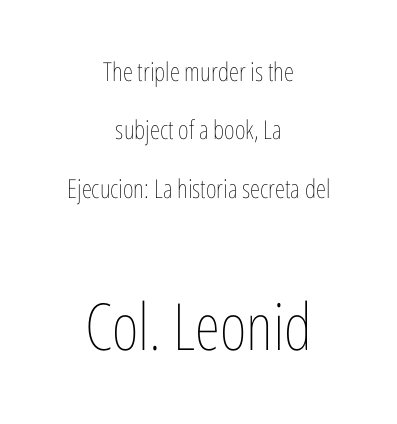
Q: Is the text bold? A: No.
Q: Is the text italic (slanted)? A: No, it is upright.
Q: Is the text underlined? A: No.
Q: How is the paragraph aligned? A: Centered.
Q: Is the spacing between letters normal or unusually wide? A: Normal.
Q: Is the spacing between lines tight, normal or loose? A: Loose.
Q: Which block of text is set in a larger size, the first (top) or the second (bottom)? A: The second (bottom) one.
Q: Width (condensed, normal, or wide)? A: Condensed.
Q: Stroke contrast? A: Low.
Q: x-height? A: Medium.
Q: Monospaced? A: No.
